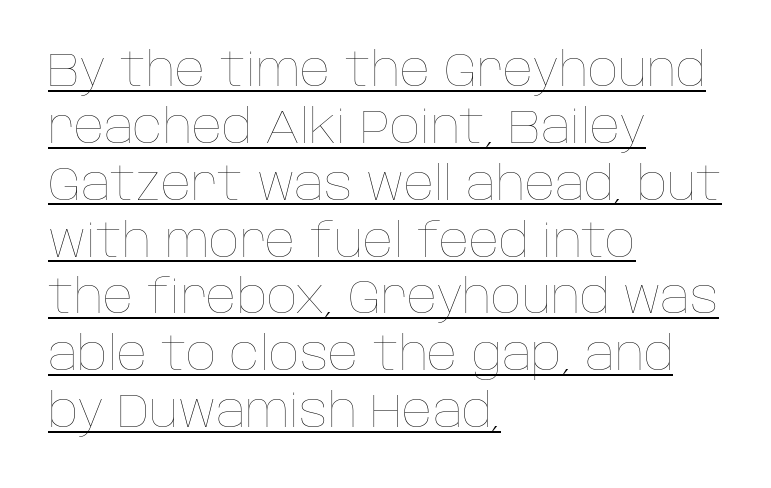
Short note: letters normally spaced. This sample has the flowing, uneven cadence of proportional lettering. Counters stay open thanks to moderate or lighter strokes. Posture: upright roman. Honestly, the underline is the first thing you notice here. Which margin do the lines hug? The left one — the right edge is uneven.
